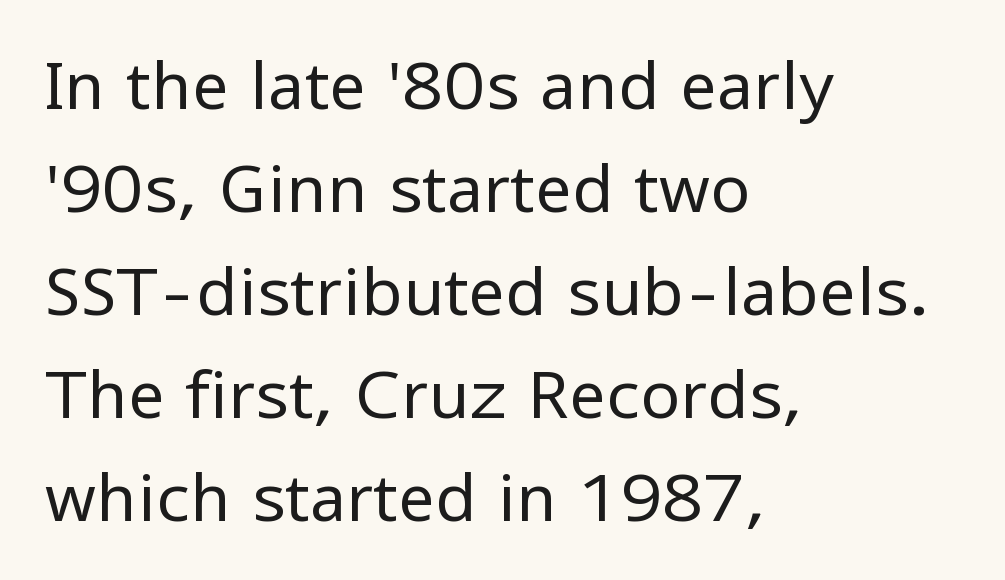
Stems and bowls with no extra thickness — not bold. This rendering leaves character spacing at its baseline value. This rendering features lettering with no underline. Unlike italic type, these characters show no tilt at all. The letters advance in unequal steps, a hallmark of proportional type. The font family rendered here belongs to the sans-serif group.
